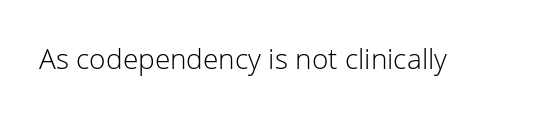
{"serif": "no", "italic": "no", "bold": "no", "weight": "light", "width": "normal", "stroke_contrast": "low", "x_height": "medium", "monospaced": "no", "underline": "no", "letter_spacing": "normal", "letter_spacing_em": 0.0, "glyph_px": 28}
